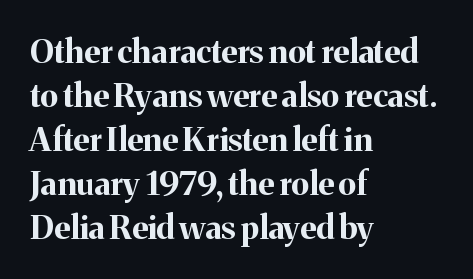
This rendering features lettering with no underline. This sample is left-justified, so line endings fall wherever the words run out. Varying glyph widths throughout — classic text-font behaviour. Italic? Not at all — the glyphs are vertical. The gaps between neighbouring characters are ordinary and unremarkable.
